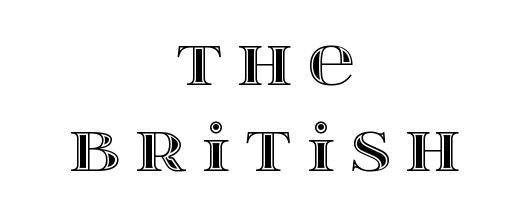
Q: Is the text italic (slanted)? A: No, it is upright.
Q: Is the text underlined? A: No.
Q: How is the paragraph aligned? A: Centered.
Q: Is the spacing between letters normal or unusually wide? A: Unusually wide.
Q: Is the spacing between lines tight, normal or loose? A: Normal.
Q: Width (condensed, normal, or wide)? A: Wide.
Q: x-height? A: Large.
Q: Monospaced? A: No.
